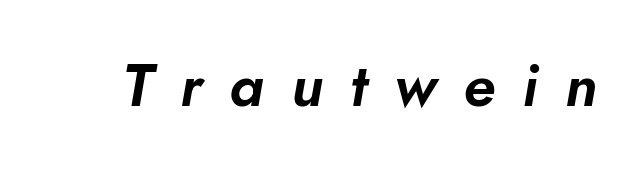
The image shows 59 px text type, italic (leaning right); set unusually wide letter spacing (+0.46 em), not underlined; low stroke contrast and a small x-height.
